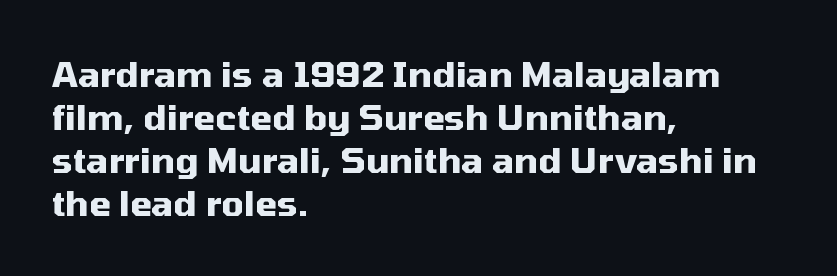
Q: Is the text bold? A: Yes.
Q: Is the text italic (slanted)? A: No, it is upright.
Q: Is the typeface a serif or a sans-serif typeface? A: Sans-serif.
Q: Is the text underlined? A: No.
Q: How is the paragraph aligned? A: Left-aligned.
Q: Is the spacing between letters normal or unusually wide? A: Normal.
Q: Width (condensed, normal, or wide)? A: Normal.
Q: Stroke contrast? A: Medium.
Q: x-height? A: Medium.
Q: Monospaced? A: No.
